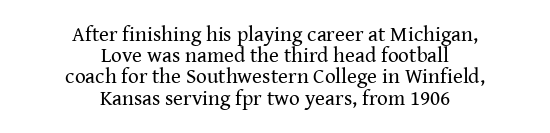
Whoever set this chose condensed vertical rhythm over breathing room. This is roman type, the default non-slanted kind. The passage shown is not bold in any degree. The passage shown has conventional tracking throughout. The specimen omits any rule beneath the text block's lines. Leftover space on each line is divided equally before and after the words.
